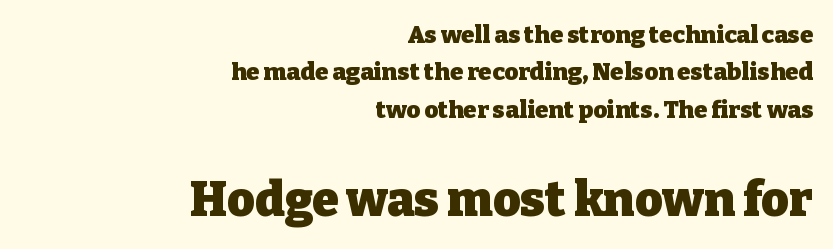
The image shows 48 px heavy serif type, upright; set right-aligned, normal line spacing (1.56x), normal letter spacing, not underlined; the second (bottom) block is 2.0x larger; low stroke contrast and a medium x-height.
